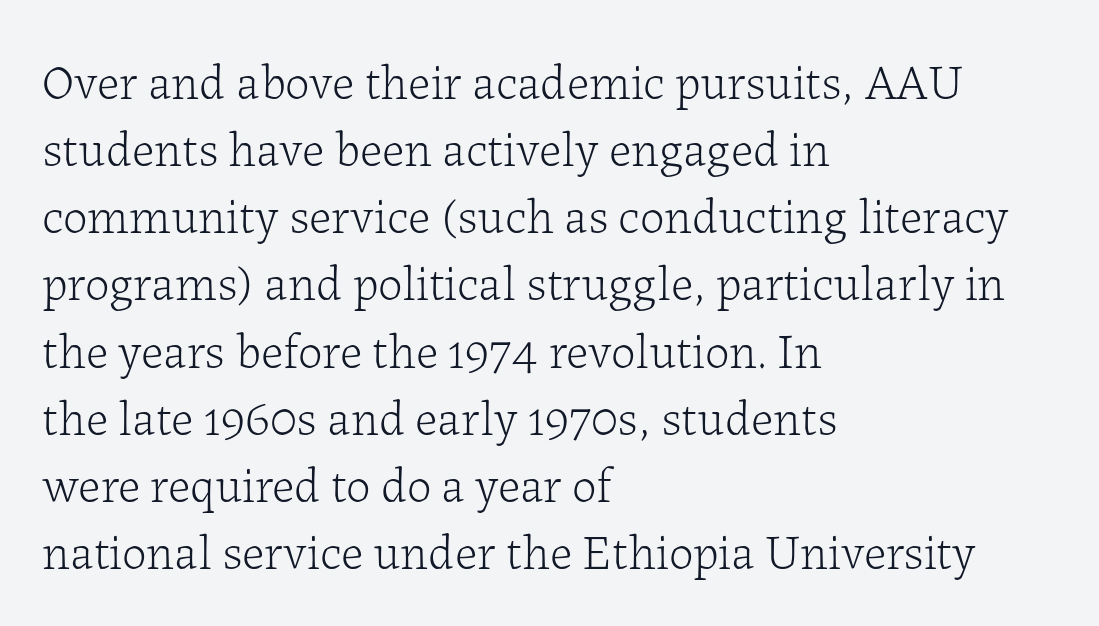
{"serif": "yes", "italic": "no", "bold": "no", "weight": "light", "width": "normal", "stroke_contrast": "low", "x_height": "medium", "monospaced": "no", "underline": "no", "align": "left", "line_spacing": "normal", "line_spacing_ratio": 1.37, "letter_spacing": "normal", "letter_spacing_em": 0.0, "glyph_px": 49}
